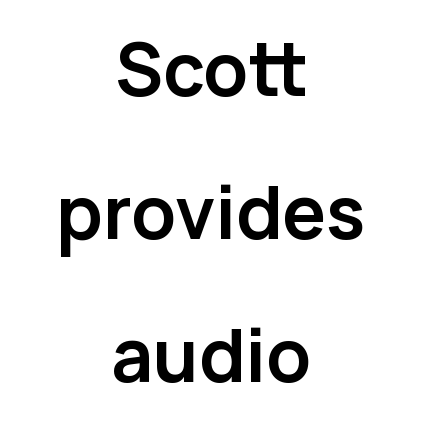
Spacing between characters is what you'd get straight out of the box. Stroke thickness is high; the sample reads as a true bold. This sample is center-justified, so both line endings float freely. Descender tails drop into unmarked territory. Is there any slant? The stems are plumb.
